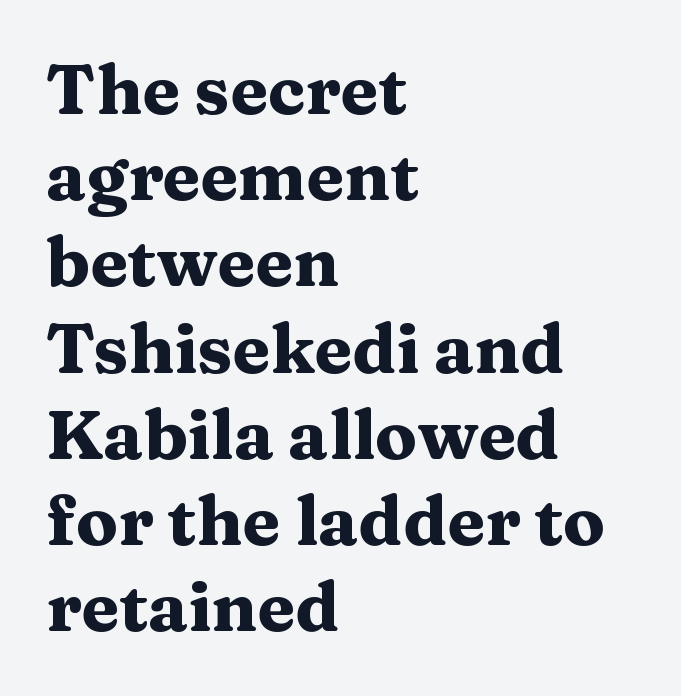
Q: Is the text bold? A: Yes.
Q: Is the text italic (slanted)? A: No, it is upright.
Q: Is the typeface a serif or a sans-serif typeface? A: Serif.
Q: Is the text underlined? A: No.
Q: How is the paragraph aligned? A: Left-aligned.
Q: Is the spacing between letters normal or unusually wide? A: Normal.
Q: Is the spacing between lines tight, normal or loose? A: Normal.
Q: Width (condensed, normal, or wide)? A: Wide.
Q: Stroke contrast? A: Medium.
Q: x-height? A: Medium.
Q: Monospaced? A: No.
